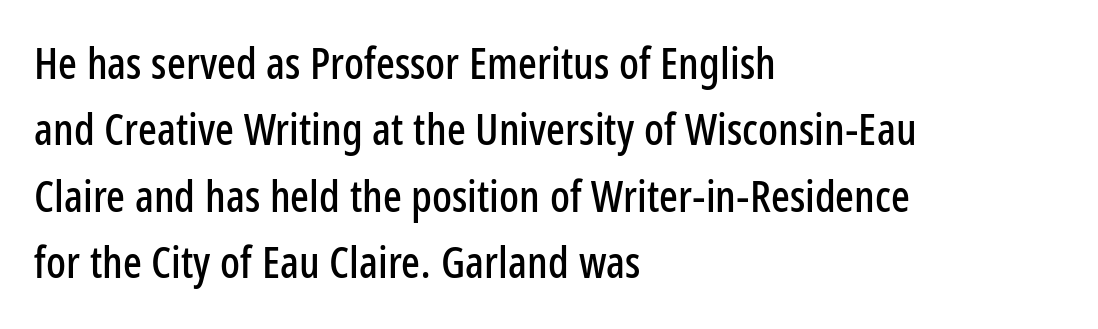
Q: Is the text italic (slanted)? A: No, it is upright.
Q: Is the typeface a serif or a sans-serif typeface? A: Sans-serif.
Q: Is the text underlined? A: No.
Q: How is the paragraph aligned? A: Left-aligned.
Q: Is the spacing between letters normal or unusually wide? A: Normal.
Q: Is the spacing between lines tight, normal or loose? A: Normal.
Q: Width (condensed, normal, or wide)? A: Condensed.
Q: Stroke contrast? A: Low.
Q: x-height? A: Medium.
Q: Monospaced? A: No.
